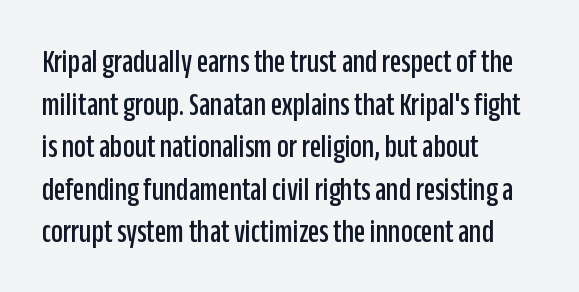
Q: Is the text italic (slanted)? A: No, it is upright.
Q: Is the typeface a serif or a sans-serif typeface? A: Sans-serif.
Q: Is the text underlined? A: No.
Q: How is the paragraph aligned? A: Left-aligned.
Q: Is the spacing between letters normal or unusually wide? A: Normal.
Q: Is the spacing between lines tight, normal or loose? A: Normal.
Q: Width (condensed, normal, or wide)? A: Condensed.
Q: Stroke contrast? A: Low.
Q: x-height? A: Large.
Q: Monospaced? A: No.
